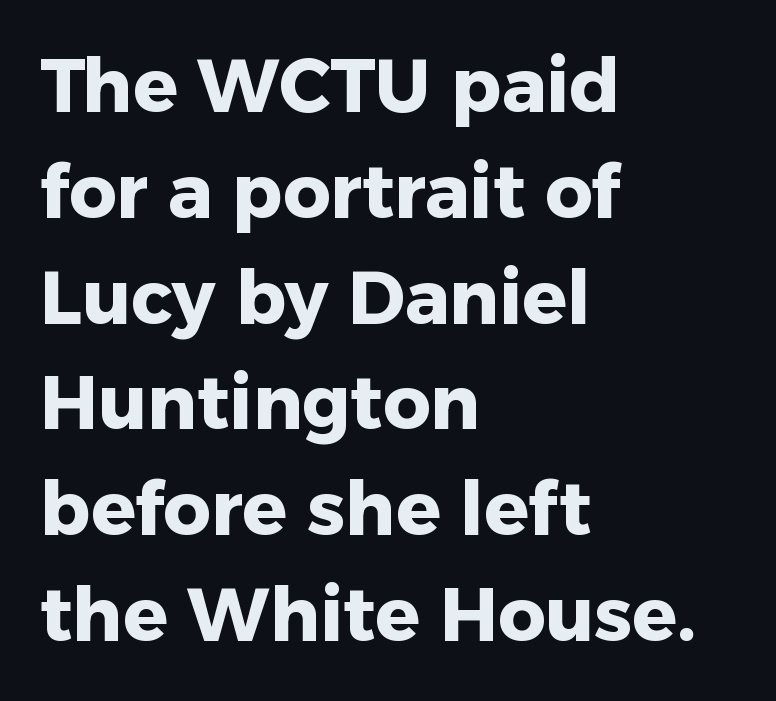
The image shows 74 px heavy sans-serif type, upright; set left-aligned, normal line spacing (1.43x), normal letter spacing, not underlined; low stroke contrast and a medium x-height.
